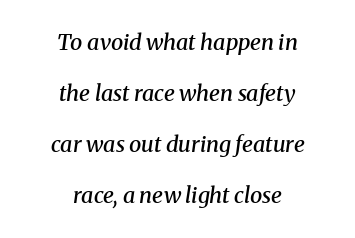
The image shows 22 px text type, italic (leaning right); set centered, loose line spacing (2.32x), normal letter spacing, not underlined.
